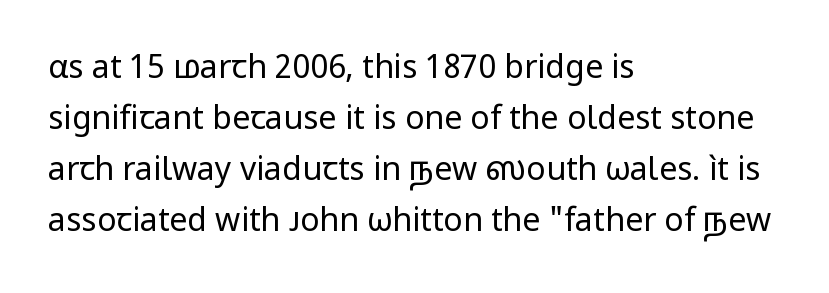
{"serif": "no", "italic": "no", "bold": "no", "weight": "regular", "width": "normal", "stroke_contrast": "low", "x_height": "medium", "monospaced": "no", "underline": "no", "align": "left", "line_spacing": "normal", "line_spacing_ratio": 1.59, "letter_spacing": "normal", "letter_spacing_em": 0.0, "glyph_px": 32}
